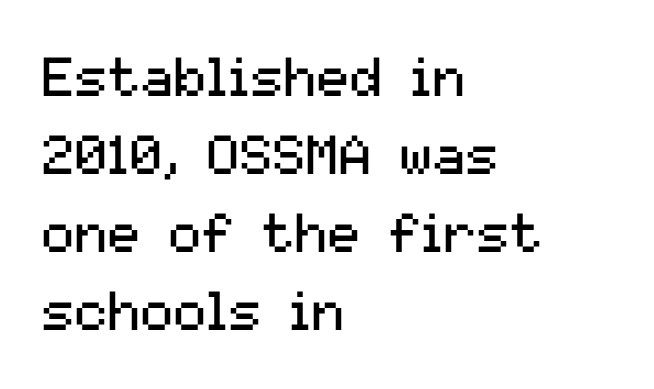
The letters stand straight up with perfectly vertical stems. Proportional: the letters do not fall into vertical columns. Vertical spacing — default. Does extra space separate the letters? No, they use regular spacing.
